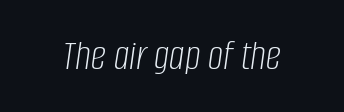
{"italic": "yes", "lean": "right", "slant_degrees": 8, "bold": "no", "weight": "light", "width": "condensed", "stroke_contrast": "low", "x_height": "large", "monospaced": "no", "underline": "no", "letter_spacing": "normal", "letter_spacing_em": 0.0, "glyph_px": 43}
